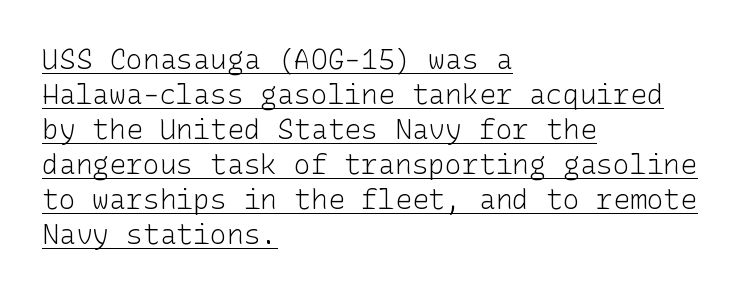
The image shows 28 px light sans-serif type, upright; set left-aligned, normal line spacing (1.25x), normal letter spacing, underlined; low stroke contrast and a medium x-height.
